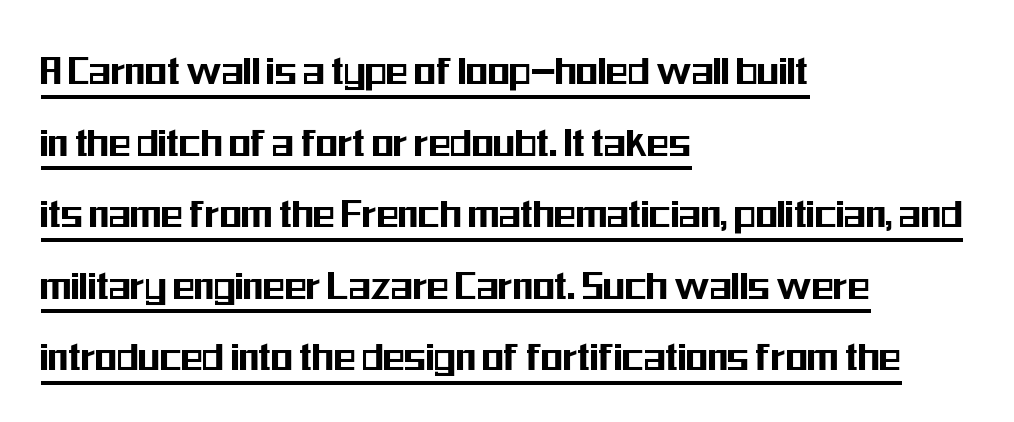
The image shows 45 px condensed sans-serif type, upright; set left-aligned, normal line spacing (1.59x), normal letter spacing, underlined; medium stroke contrast and a medium x-height.
